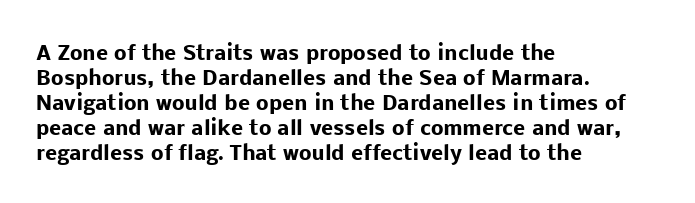
{"italic": "no", "bold": "yes", "underline": "no", "align": "left", "line_spacing": "normal", "line_spacing_ratio": 1.25, "letter_spacing": "normal", "letter_spacing_em": 0.0, "glyph_px": 20}
